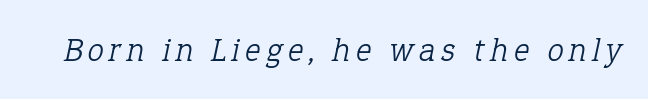
Compared with a typical body face, this is equally light or lighter still. Slanted lettering throughout. Here the designer chose a conventional face with non-uniform glyph widths. The baseline area is clear.
